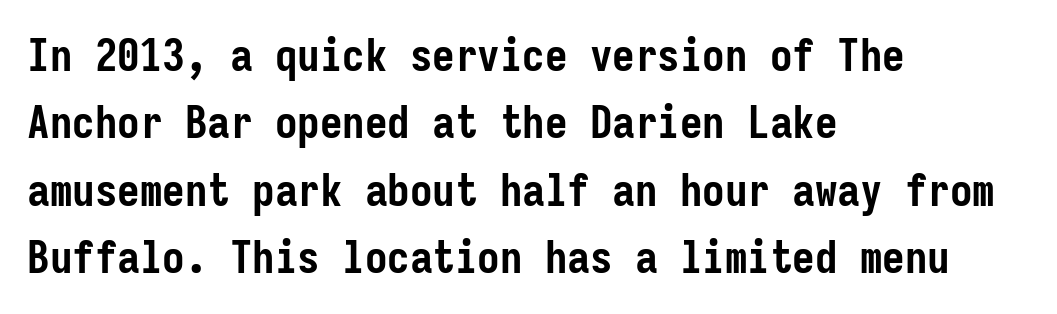
Q: Is the text bold? A: Yes.
Q: Is the text italic (slanted)? A: No, it is upright.
Q: Is the typeface a serif or a sans-serif typeface? A: Sans-serif.
Q: Is the text underlined? A: No.
Q: How is the paragraph aligned? A: Left-aligned.
Q: Is the spacing between letters normal or unusually wide? A: Normal.
Q: Is the spacing between lines tight, normal or loose? A: Normal.
Q: Width (condensed, normal, or wide)? A: Condensed.
Q: Stroke contrast? A: Low.
Q: x-height? A: Medium.
Q: Monospaced? A: Yes.
